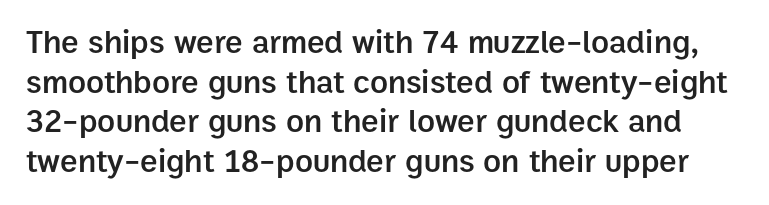
Rendered with straight, roman letterforms. Students, this is semibold: more ink than regular, less than bold. Character widths vary here, with narrow letters taking less room than wide ones. Spacing between characters is what you'd get straight out of the box.
